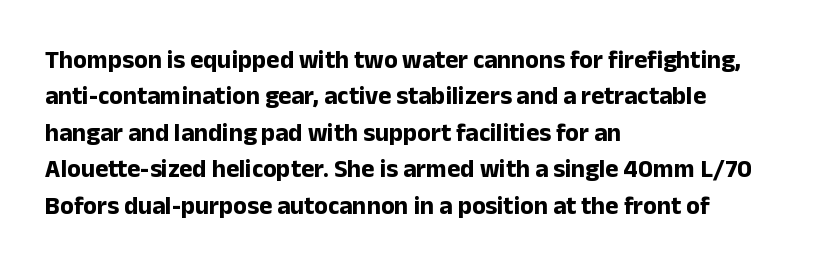
The image shows 25 px bold type, upright; set left-aligned, normal line spacing (1.46x), normal letter spacing, not underlined.
